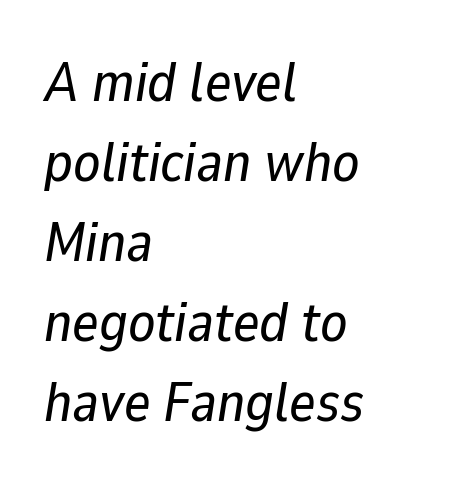
{"italic": "yes", "lean": "right", "slant_degrees": 9, "width": "normal", "stroke_contrast": "low", "x_height": "medium", "monospaced": "no", "underline": "no", "align": "left", "line_spacing": "normal", "line_spacing_ratio": 1.43, "letter_spacing": "normal", "letter_spacing_em": 0.0, "glyph_px": 56}
